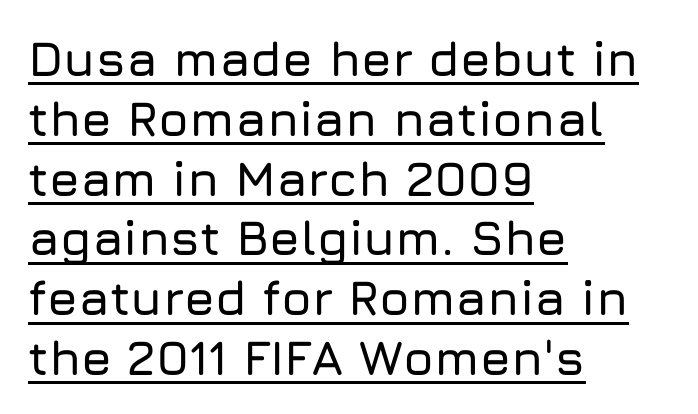
Q: Is the text italic (slanted)? A: No, it is upright.
Q: Is the typeface a serif or a sans-serif typeface? A: Sans-serif.
Q: Is the text underlined? A: Yes.
Q: How is the paragraph aligned? A: Left-aligned.
Q: Is the spacing between letters normal or unusually wide? A: Normal.
Q: Width (condensed, normal, or wide)? A: Normal.
Q: Stroke contrast? A: Low.
Q: x-height? A: Medium.
Q: Monospaced? A: No.
